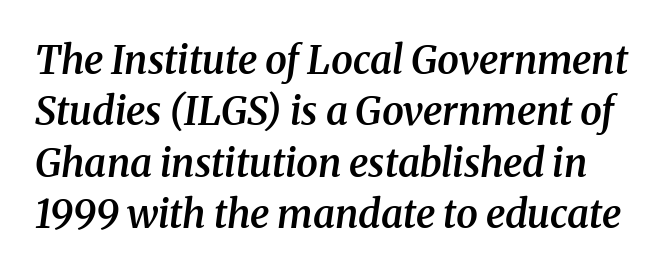
The image shows 39 px semibold serif type, italic (leaning right); set normal line spacing (1.32x), normal letter spacing, not underlined; medium stroke contrast and a medium x-height.
